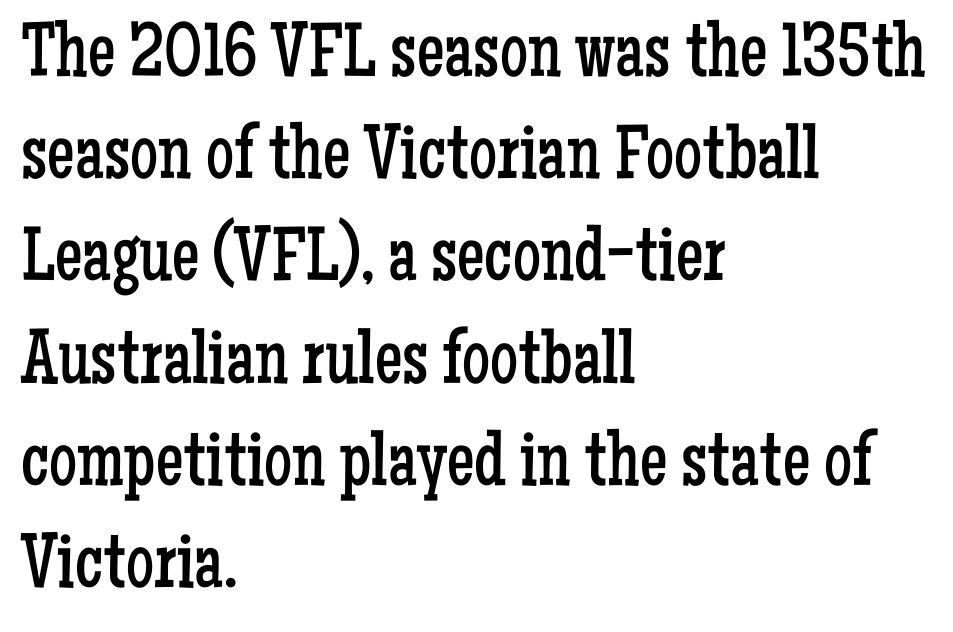
{"serif": "yes", "italic": "no", "bold": "no", "weight": "regular", "width": "condensed", "stroke_contrast": "low", "x_height": "medium", "monospaced": "no", "underline": "no", "align": "left", "line_spacing": "normal", "line_spacing_ratio": 1.31, "letter_spacing": "normal", "letter_spacing_em": 0.0, "glyph_px": 78}
